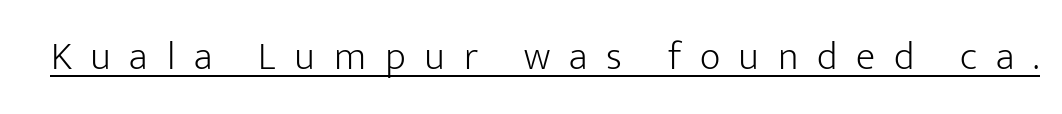
{"serif": "no", "italic": "no", "bold": "no", "weight": "light", "width": "normal", "stroke_contrast": "low", "x_height": "medium", "monospaced": "no", "underline": "yes", "letter_spacing": "wide", "letter_spacing_em": 0.47, "glyph_px": 40}
